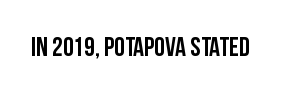
This rendering leaves character spacing at its baseline value. Has an underline been added? It has not. No italicization has been applied; the sample stays upright.
